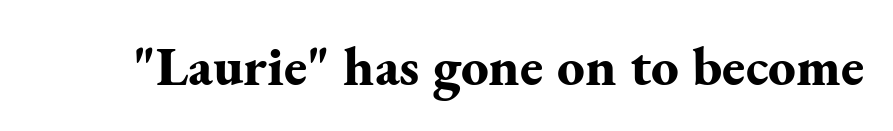
Heavy, bold letterforms. Honestly, the letter spacing is just normal — you wouldn't notice it. Letterform terminals end in serifs throughout the passage. The face used here is proportionally spaced, like ordinary book or web type.
